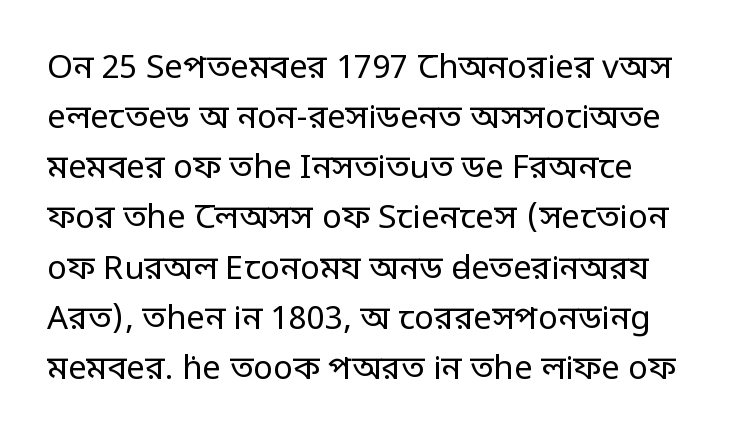
Anything drawn beneath the words? Only blank space. On a weight scale, this lands at 450 or below. The passage shown is typed in a proportional face where columns would drift. Typographically, this falls in the sans-serif category.
